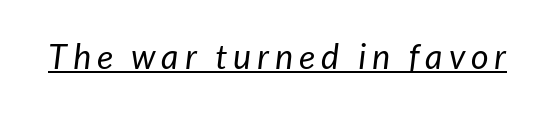
{"serif": "no", "bold": "no", "weight": "regular", "width": "normal", "stroke_contrast": "low", "x_height": "medium", "monospaced": "no", "underline": "yes", "glyph_px": 34}
